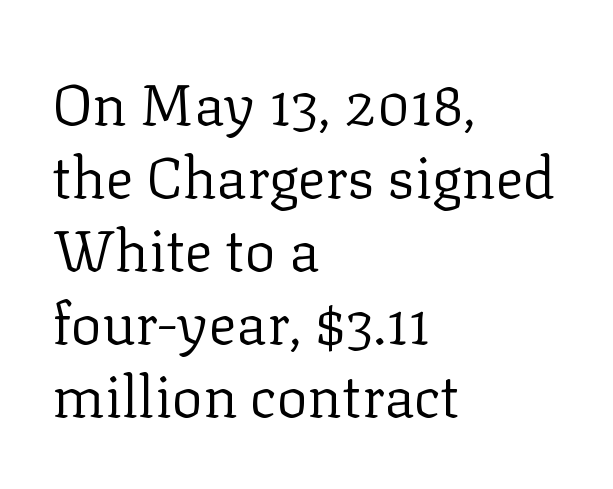
{"serif": "yes", "italic": "no", "bold": "no", "weight": "regular", "width": "normal", "stroke_contrast": "low", "x_height": "medium", "monospaced": "no", "underline": "no", "align": "left", "line_spacing": "normal", "line_spacing_ratio": 1.26, "letter_spacing": "normal", "letter_spacing_em": 0.0, "glyph_px": 58}
